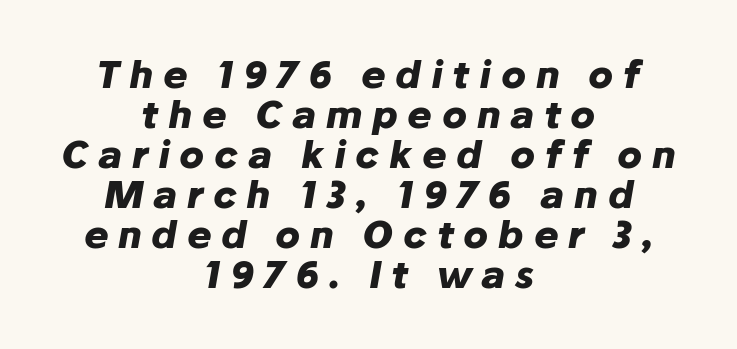
The image shows 37 px heavy type, italic (leaning right); set centered, tight line spacing (1.08x), unusually wide letter spacing (+0.26 em), not underlined; low stroke contrast and a medium x-height.
